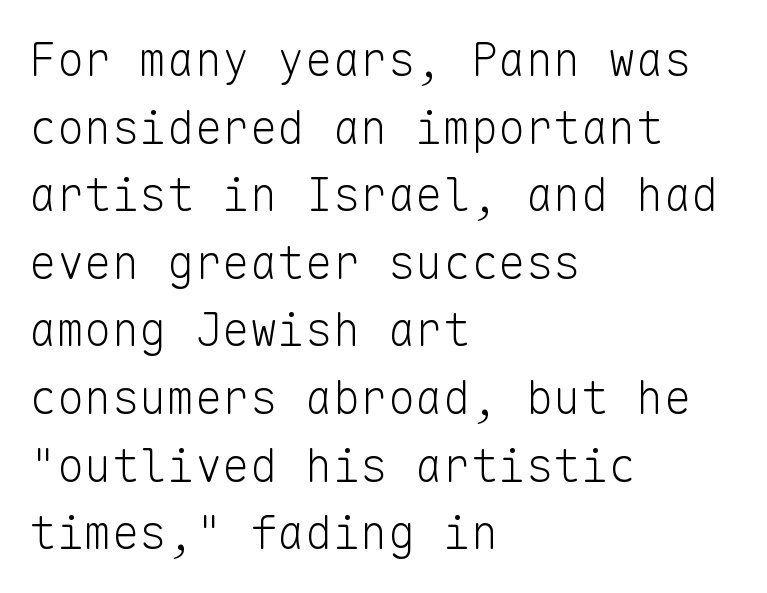
The image shows 46 px light sans-serif type, upright, monospaced; set left-aligned, normal line spacing (1.47x), normal letter spacing, not underlined; low stroke contrast and a medium x-height.
